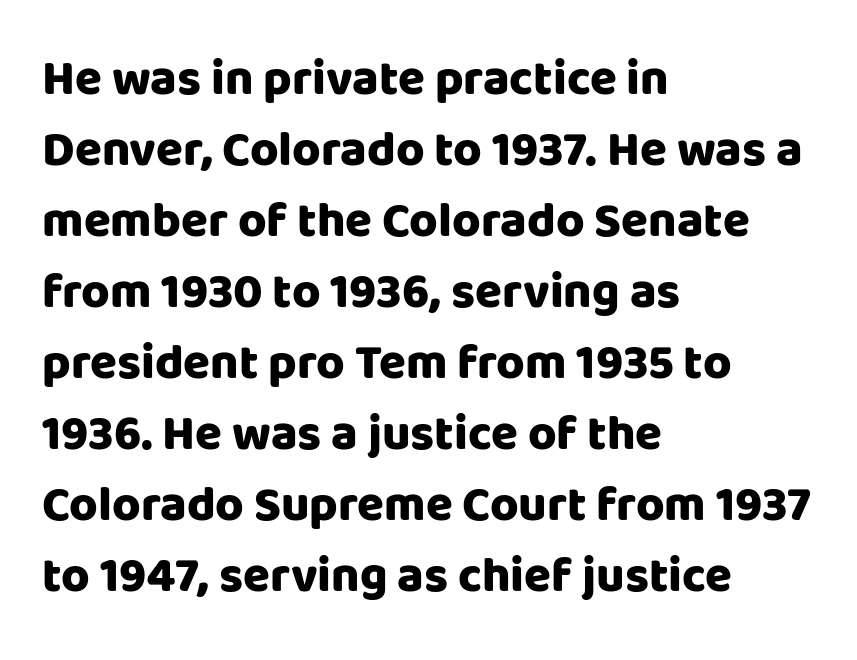
The designer left line spacing at the default. If you drew a ruler down the left edge, every line would touch it. Serifs: no, the terminals of the letterforms are clean. Observe the ordinary spacing: letters are neighbours, not strangers.
